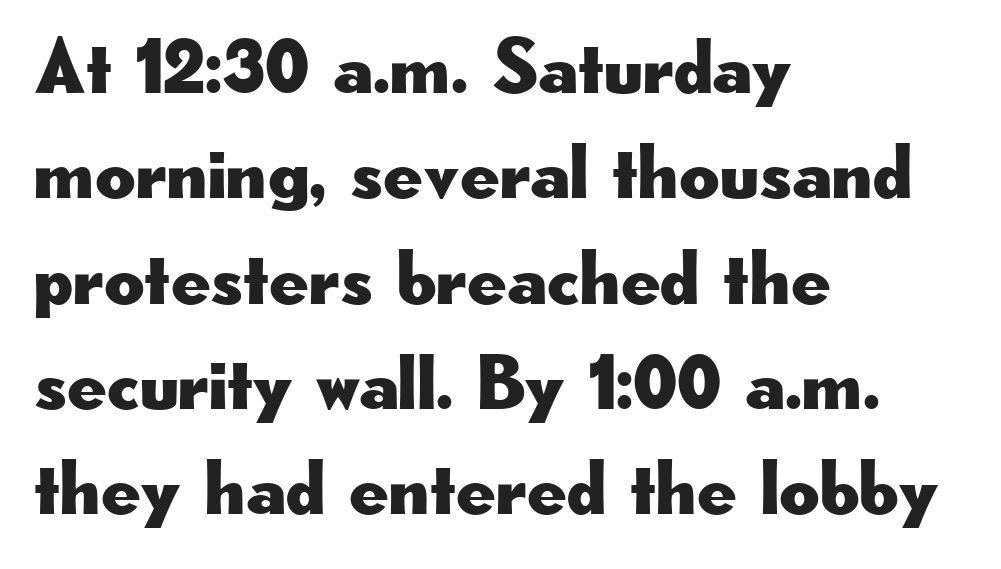
{"serif": "no", "italic": "no", "width": "wide", "stroke_contrast": "low", "x_height": "small", "monospaced": "no", "underline": "no", "align": "left", "line_spacing": "normal", "line_spacing_ratio": 1.35, "letter_spacing": "normal", "letter_spacing_em": 0.0, "glyph_px": 78}
